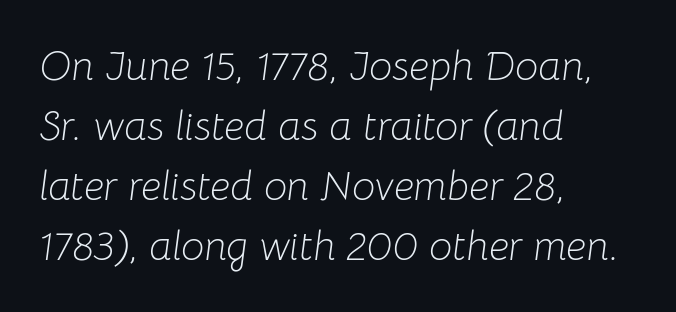
The image shows 41 px light type, italic (leaning right); set left-aligned, normal line spacing (1.46x), normal letter spacing, not underlined; low stroke contrast and a medium x-height.
